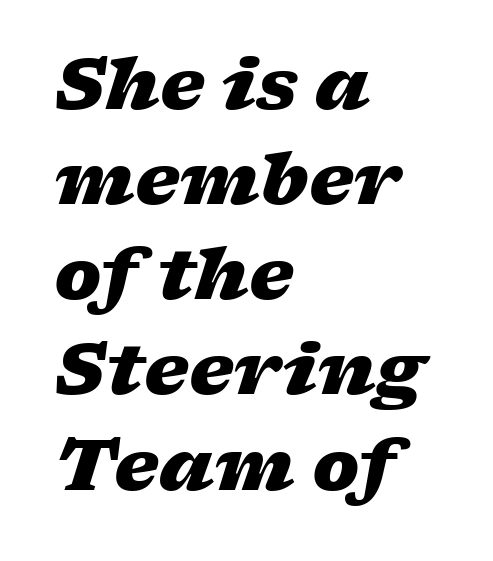
{"italic": "yes", "lean": "right", "slant_degrees": 17, "bold": "yes", "weight": "heavy", "width": "wide", "stroke_contrast": "low", "x_height": "medium", "monospaced": "no", "underline": "no", "align": "left", "line_spacing": "normal", "line_spacing_ratio": 1.34, "letter_spacing": "normal", "letter_spacing_em": 0.0, "glyph_px": 71}
